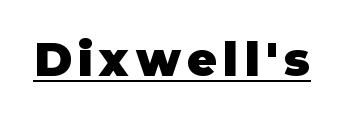
{"serif": "no", "italic": "no", "bold": "yes", "weight": "heavy", "width": "normal", "stroke_contrast": "low", "x_height": "large", "monospaced": "no", "underline": "yes", "glyph_px": 46}
